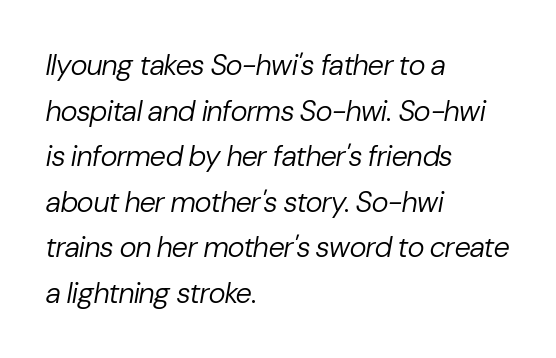
The weight would be labelled regular, book, light, or lighter still. Quick note: interline space is typical. These lines were composed using italics. Short note: letters normally spaced. Casual observation: everything's shoved over to the left. Spacing verdict: proportional, widths tailored to each character.
